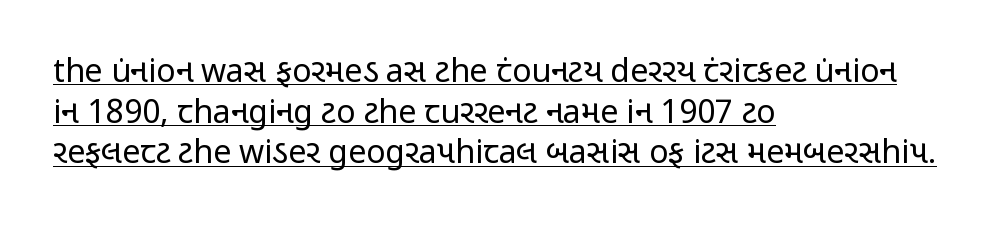
The image shows 32 px regular-weight, condensed sans-serif type, upright; set left-aligned, normal line spacing (1.27x), normal letter spacing, underlined; low stroke contrast and a medium x-height.
